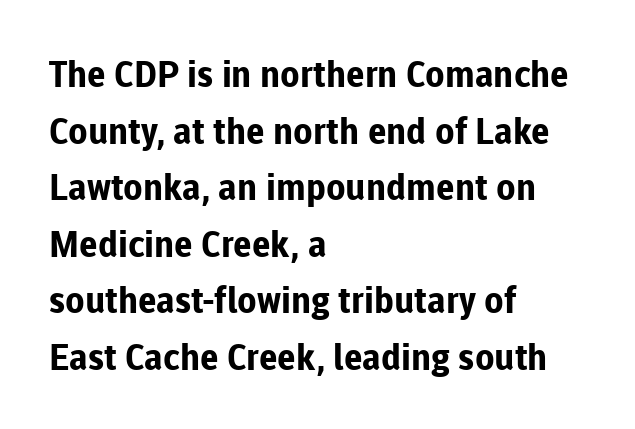
The rendering anchors every line to the left-hand side. The type family on display is of the sans-serif kind. Here the glyphs are tracked normally, forming tight word shapes. Rendered with straight, roman letterforms. The passage shown is typed in a proportional face where columns would drift. Whoever set this chose a conventional vertical rhythm.
